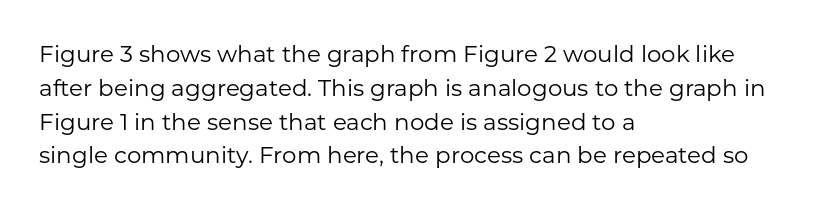
Q: Is the text bold? A: No.
Q: Is the text italic (slanted)? A: No, it is upright.
Q: Is the text underlined? A: No.
Q: How is the paragraph aligned? A: Left-aligned.
Q: Is the spacing between letters normal or unusually wide? A: Normal.
Q: Is the spacing between lines tight, normal or loose? A: Normal.
